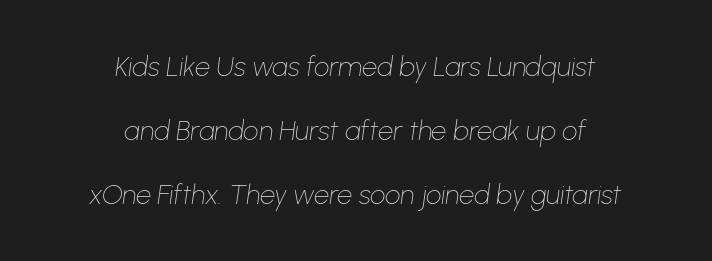
Q: Is the text bold? A: No.
Q: Is the text italic (slanted)? A: Yes, it leans right by about 8 degrees.
Q: Is the text underlined? A: No.
Q: How is the paragraph aligned? A: Centered.
Q: Is the spacing between letters normal or unusually wide? A: Normal.
Q: Is the spacing between lines tight, normal or loose? A: Loose.
